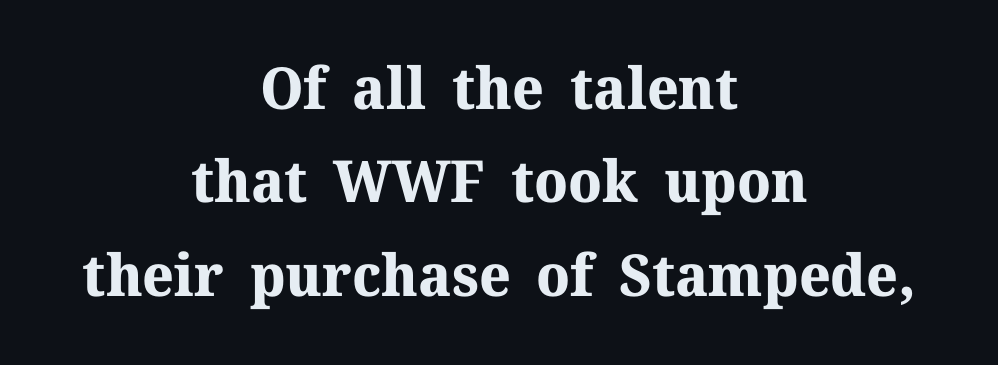
Q: Is the text bold? A: Yes.
Q: Is the text italic (slanted)? A: No, it is upright.
Q: Is the typeface a serif or a sans-serif typeface? A: Serif.
Q: Is the text underlined? A: No.
Q: How is the paragraph aligned? A: Centered.
Q: Is the spacing between letters normal or unusually wide? A: Normal.
Q: Is the spacing between lines tight, normal or loose? A: Normal.
Q: Width (condensed, normal, or wide)? A: Normal.
Q: Stroke contrast? A: Medium.
Q: x-height? A: Medium.
Q: Monospaced? A: No.
